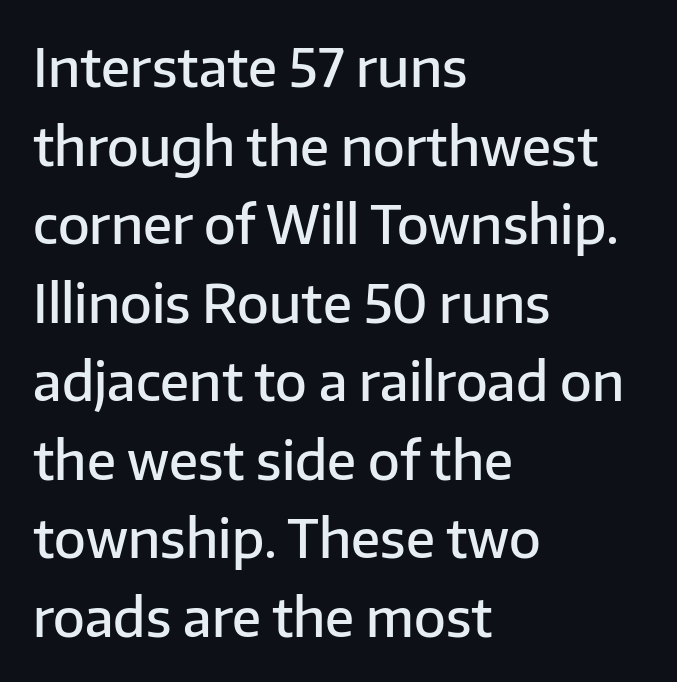
These lines are rendered in a variable-pitch font. Notice how the stems are strictly vertical — no italics here. This rendering features lettering with no underline. The face used here is a semibold: visibly heavier than regular, lighter than bold. Baseline-to-baseline distance is the conventional proportion of letter height. This sample uses a sans-serif face.
